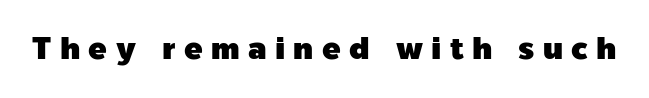
Q: Is the text italic (slanted)? A: No, it is upright.
Q: Is the typeface a serif or a sans-serif typeface? A: Sans-serif.
Q: Is the text underlined? A: No.
Q: Is the spacing between letters normal or unusually wide? A: Unusually wide.
Q: Width (condensed, normal, or wide)? A: Normal.
Q: x-height? A: Medium.
Q: Monospaced? A: No.
